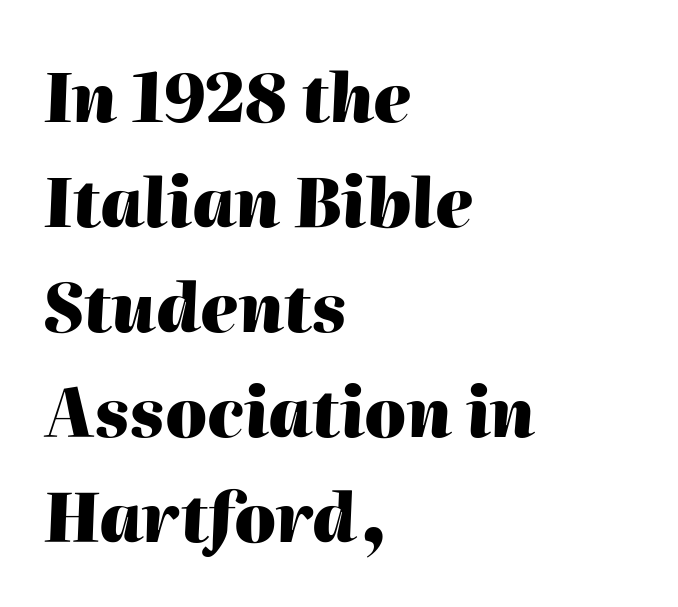
The image shows 66 px heavy type, italic (leaning right); set left-aligned, normal line spacing (1.59x), normal letter spacing, not underlined; high stroke contrast and a medium x-height.
